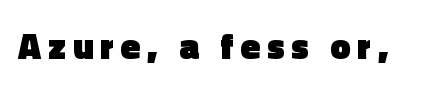
{"serif": "no", "italic": "no", "bold": "yes", "weight": "heavy", "width": "normal", "x_height": "medium", "monospaced": "no", "underline": "no", "glyph_px": 36}
